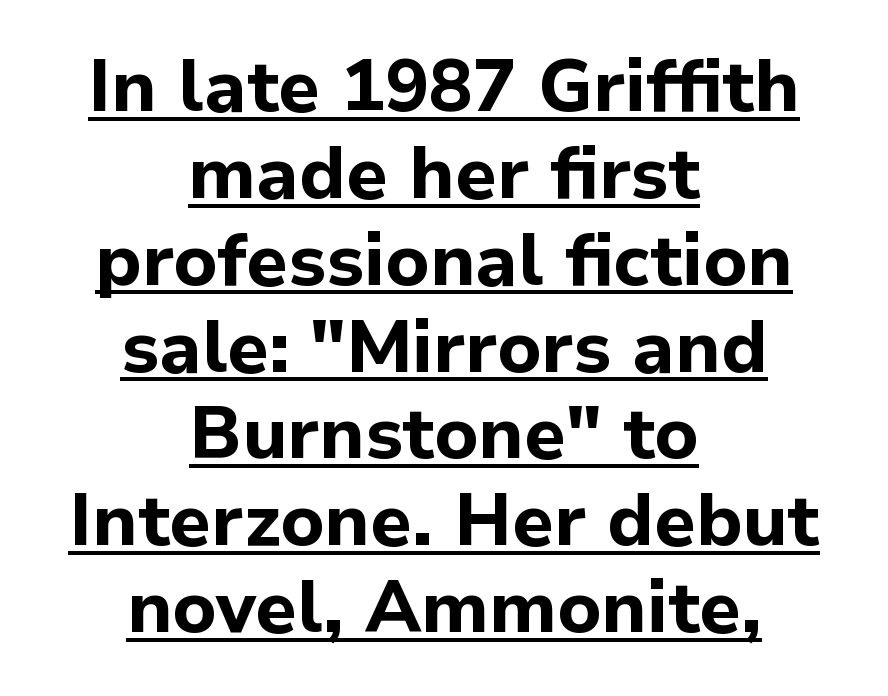
The image shows 73 px bold sans-serif type, upright; set centered, line spacing 1.19x, normal letter spacing, underlined; low stroke contrast and a medium x-height.
